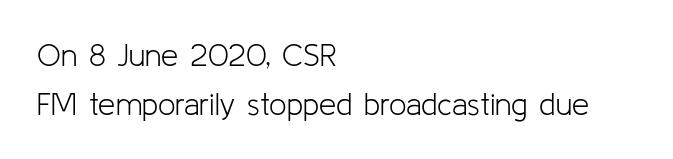
This rendering leaves character spacing at its baseline value. Is the type heavy? It reads as light-to-regular instead. A normal amount of white space separates one row of letters from the next. The letters advance in unequal steps, a hallmark of proportional type. The rendering shows plain stroke endings on the letterforms — a sans-serif design. Characters remain perfectly vertical along every line.
